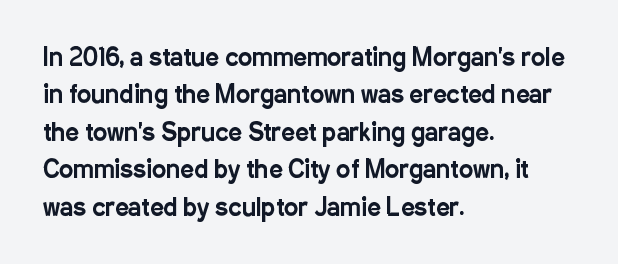
Q: Is the text italic (slanted)? A: No, it is upright.
Q: Is the text underlined? A: No.
Q: How is the paragraph aligned? A: Left-aligned.
Q: Is the spacing between letters normal or unusually wide? A: Normal.
Q: Is the spacing between lines tight, normal or loose? A: Normal.
